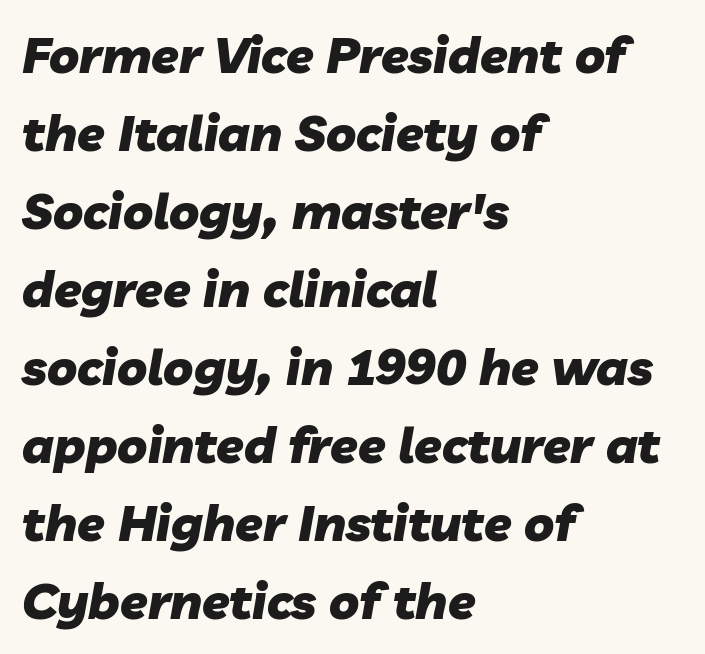
The image shows 50 px heavy type, italic (leaning right); set left-aligned, normal line spacing (1.56x), normal letter spacing, not underlined; low stroke contrast and a medium x-height.
